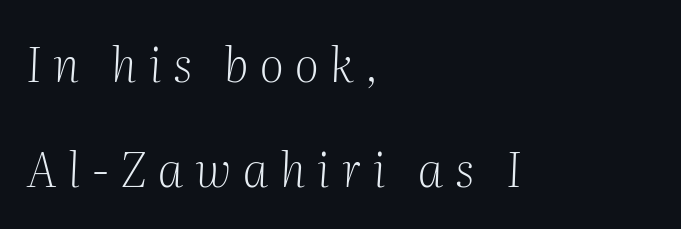
Decoration check: the copy has no underline. The tracking reads as deliberately expanded to a designer's eye. The letters advance in unequal steps, a hallmark of proportional type. Line beginnings align vertically; line endings do not. Leading: increased.
